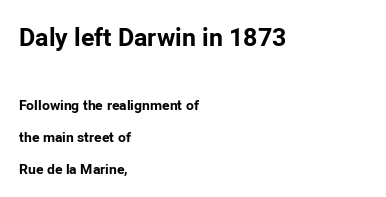
Q: Is the text bold? A: Yes.
Q: Is the text italic (slanted)? A: No, it is upright.
Q: Is the text underlined? A: No.
Q: How is the paragraph aligned? A: Left-aligned.
Q: Is the spacing between letters normal or unusually wide? A: Normal.
Q: Is the spacing between lines tight, normal or loose? A: Loose.
Q: Which block of text is set in a larger size, the first (top) or the second (bottom)? A: The first (top) one.
